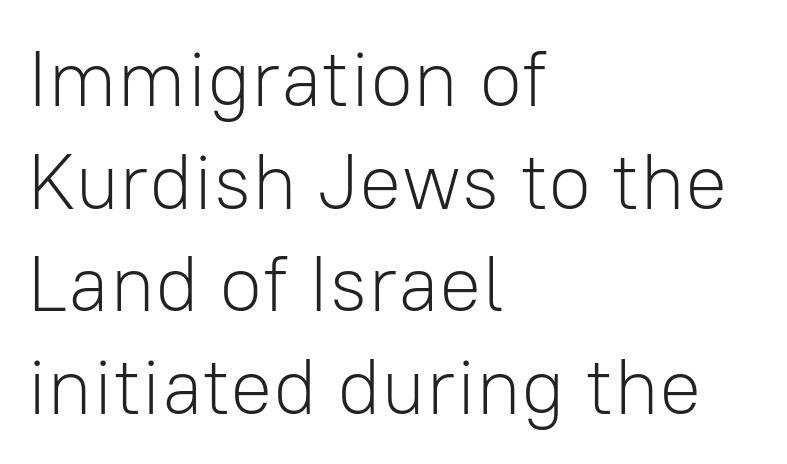
Do the letters lean? They stand straight. The area under the type is left untouched. Varying glyph widths throughout — classic text-font behaviour. Stems here are at most as thick as an everyday book face. The passage shown is typeset with a sans-serif family. Caption: multi-line text, flush left, ragged right.
